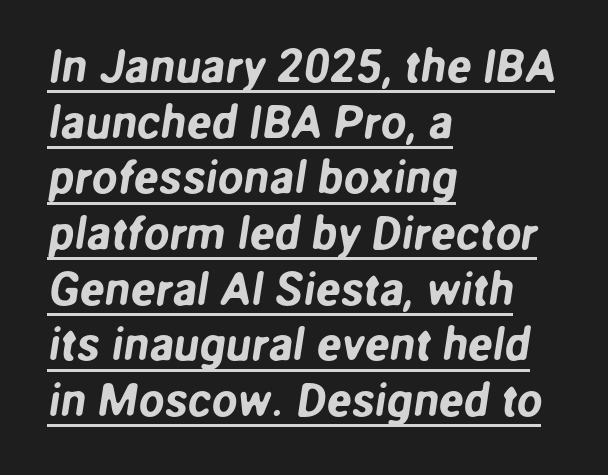
{"serif": "no", "width": "normal", "stroke_contrast": "low", "x_height": "medium", "monospaced": "no", "underline": "yes", "align": "left", "line_spacing_ratio": 1.21, "letter_spacing": "normal", "letter_spacing_em": 0.0, "glyph_px": 46}
